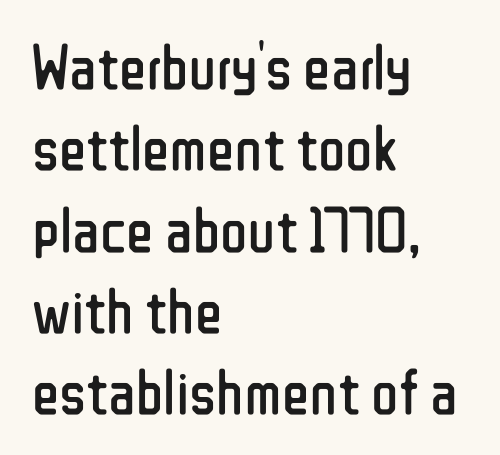
A quiet, ordinary-to-light weight characterises the typeface. Is this a fixed-width face? No — the glyphs have proportional, varying widths. Decoration check: the copy has no underline. Posture: upright roman.
